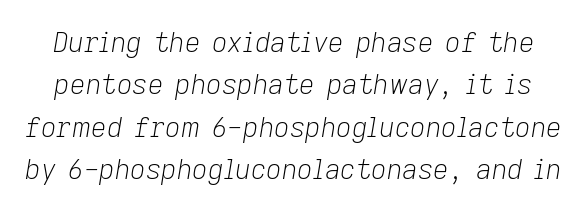
Lines of text with bare space underneath. Compared with typical body copy, the letter spacing here is the same. The rendering uses a moderate line-height, typical for paragraphs. Letters have the restrained weight of plain body copy at most. You can tell it's italic because the verticals aren't actually vertical.
